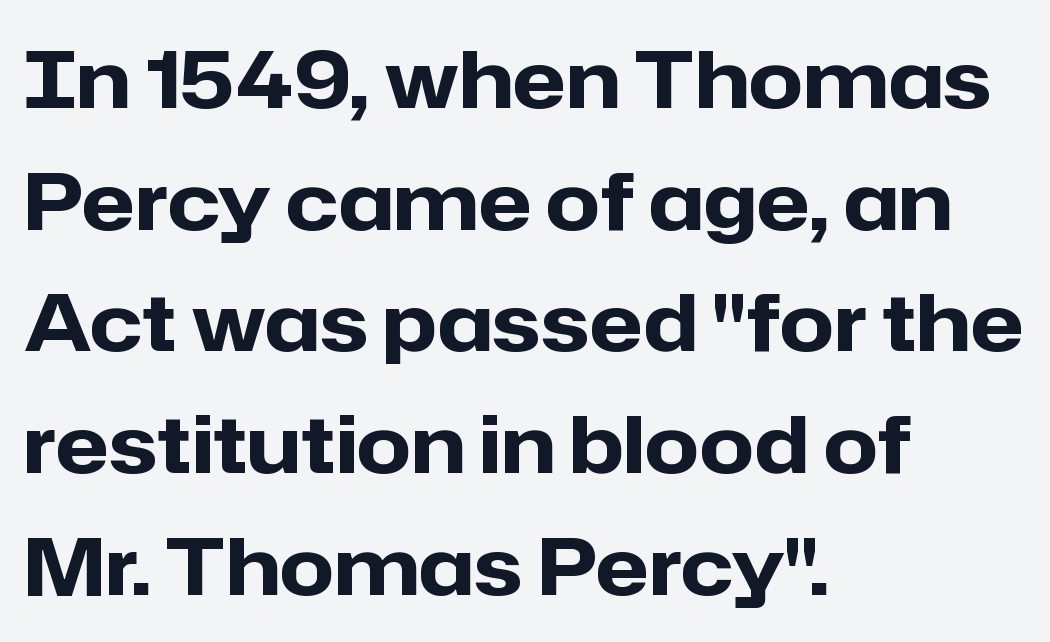
{"serif": "no", "italic": "no", "bold": "yes", "weight": "heavy", "width": "normal", "stroke_contrast": "low", "x_height": "medium", "monospaced": "no", "underline": "no", "align": "left", "line_spacing": "normal", "line_spacing_ratio": 1.54, "letter_spacing": "normal", "letter_spacing_em": 0.0, "glyph_px": 79}
